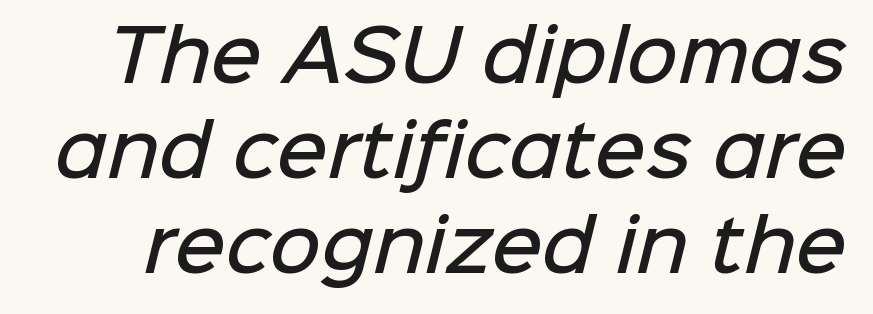
{"serif": "no", "bold": "semi", "weight": "semibold", "width": "normal", "stroke_contrast": "low", "x_height": "medium", "monospaced": "no", "underline": "no", "line_spacing": "normal", "line_spacing_ratio": 1.36, "letter_spacing": "normal", "letter_spacing_em": 0.0, "glyph_px": 70}
